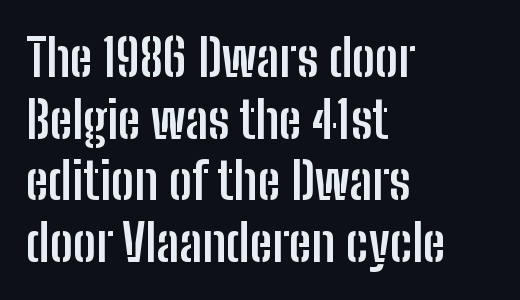
The image shows 51 px semibold, condensed sans-serif type, upright; set left-aligned, line spacing 1.21x, normal letter spacing, not underlined; low stroke contrast and a medium x-height.
